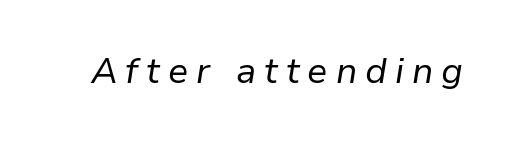
Q: Is the text bold? A: No.
Q: Is the text italic (slanted)? A: Yes, it leans right by about 9 degrees.
Q: Is the text underlined? A: No.
Q: Is the spacing between letters normal or unusually wide? A: Unusually wide.
Q: Width (condensed, normal, or wide)? A: Normal.
Q: Stroke contrast? A: Low.
Q: x-height? A: Medium.
Q: Monospaced? A: No.
